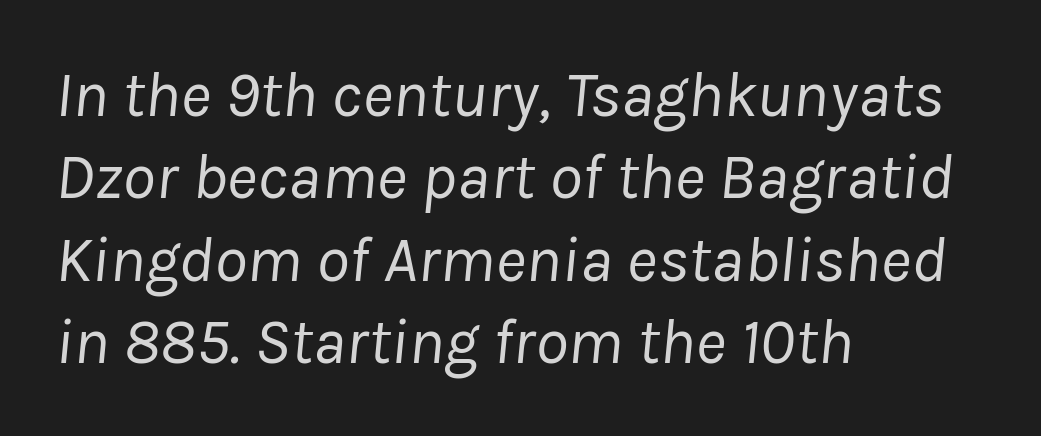
The image shows 66 px regular-weight type, italic (leaning right); set left-aligned, normal line spacing (1.25x), normal letter spacing, not underlined; low stroke contrast and a medium x-height.
